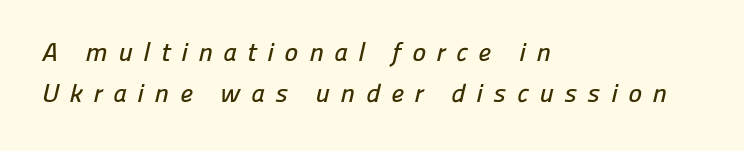
Q: Is the text underlined? A: No.
Q: How is the paragraph aligned? A: Left-aligned.
Q: Is the spacing between letters normal or unusually wide? A: Unusually wide.
Q: Is the spacing between lines tight, normal or loose? A: Normal.
